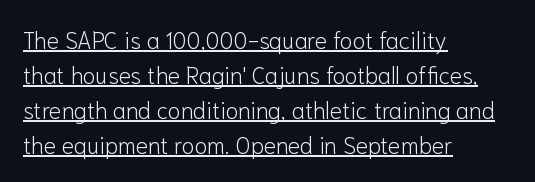
Q: Is the text bold? A: No.
Q: Is the text italic (slanted)? A: No, it is upright.
Q: Is the text underlined? A: Yes.
Q: How is the paragraph aligned? A: Left-aligned.
Q: Is the spacing between letters normal or unusually wide? A: Normal.
Q: Is the spacing between lines tight, normal or loose? A: Normal.
